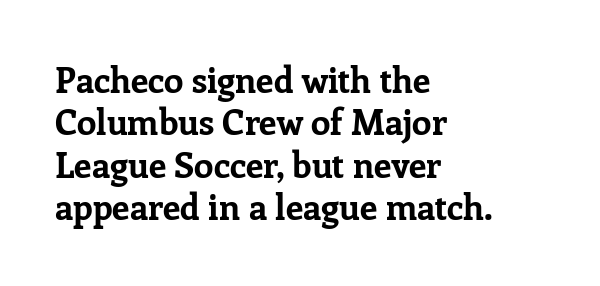
The image shows 35 px bold serif type, upright; set left-aligned, line spacing 1.21x, normal letter spacing, not underlined; low stroke contrast and a medium x-height.
